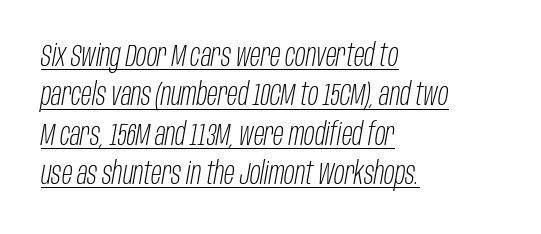
{"italic": "yes", "lean": "right", "slant_degrees": 10, "bold": "no", "weight": "light", "width": "condensed", "stroke_contrast": "low", "x_height": "large", "monospaced": "no", "underline": "yes", "align": "left", "line_spacing": "normal", "line_spacing_ratio": 1.27, "letter_spacing": "normal", "letter_spacing_em": 0.0, "glyph_px": 31}
